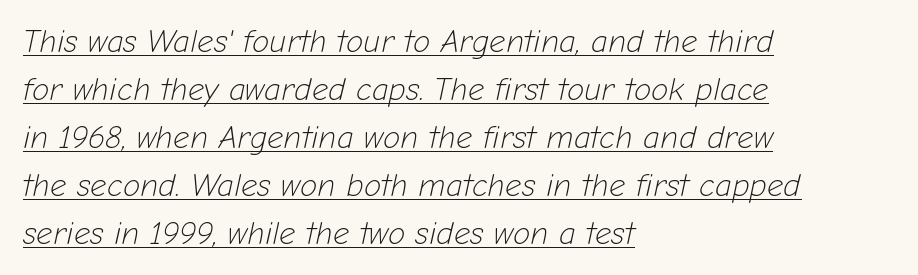
{"italic": "yes", "lean": "right", "slant_degrees": 12, "bold": "no", "weight": "light", "width": "normal", "stroke_contrast": "low", "x_height": "medium", "monospaced": "no", "underline": "yes", "align": "left", "line_spacing": "normal", "line_spacing_ratio": 1.5, "letter_spacing": "normal", "letter_spacing_em": 0.0, "glyph_px": 32}
